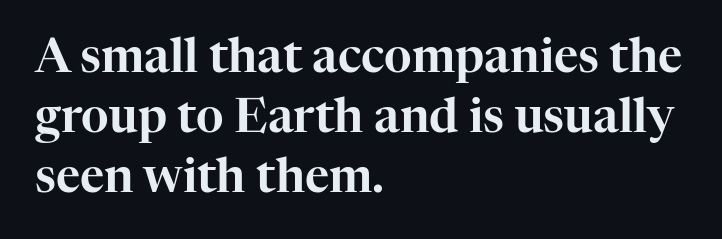
Interline gaps are of average width in this sample. Each letter keeps its own natural width here, so spacing adapts to shape. Words appear dense and cohesive because spacing is normal. Which margin do the lines hug? The left one — the right edge is uneven. Unlike a clean sans, this face finishes its strokes with serifs.
